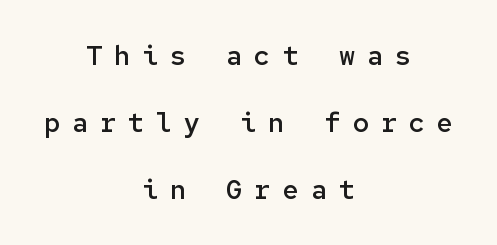
Words float on clear page, feet unadorned. Firm but not heavy-handed strokes: this text is semibold. Horizontal alignment here is central, giving a formal, balanced look. What stands out about the letter spacing? Its width — letters are far apart. Vertical strokes here are truly vertical.
